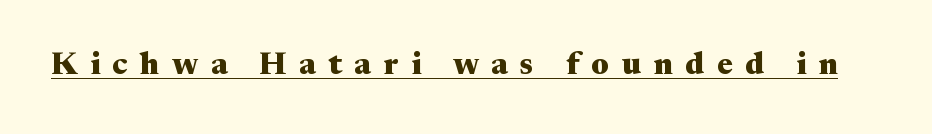
The image shows 31 px heavy, wide serif type, upright; set unusually wide letter spacing (+0.41 em), underlined; medium stroke contrast and a medium x-height.
